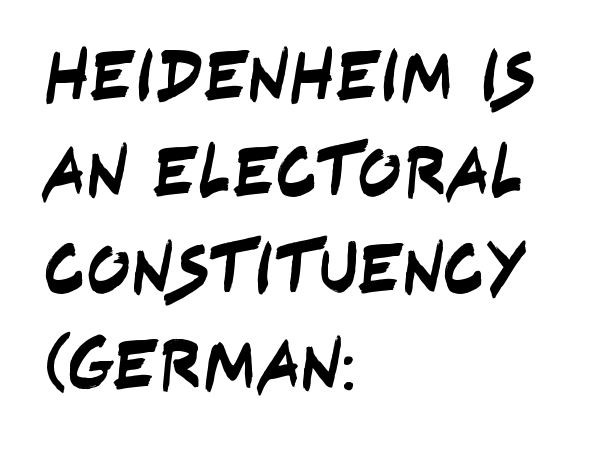
{"serif": "no", "width": "condensed", "stroke_contrast": "low", "x_height": "large", "monospaced": "no", "underline": "no", "align": "left", "line_spacing": "normal", "line_spacing_ratio": 1.32, "letter_spacing": "normal", "letter_spacing_em": 0.0, "glyph_px": 73}
